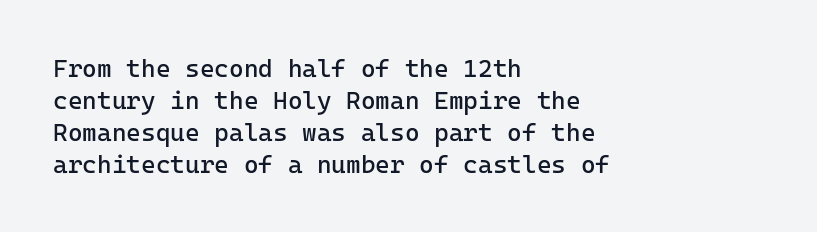
Glance below the letters and you will spot only blank space. The weight tops out at a normal text grade. Teacher's note: observe the even left margin — that is flush-left alignment. Interline gaps are of average width in this sample. In terms of posture, this sample is upright.
